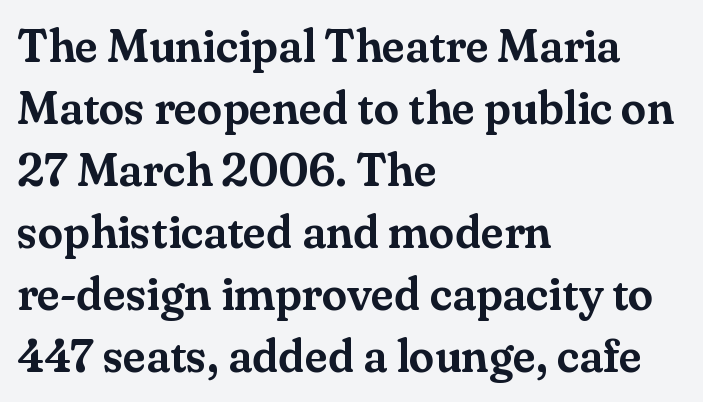
Q: Is the text italic (slanted)? A: No, it is upright.
Q: Is the typeface a serif or a sans-serif typeface? A: Serif.
Q: Is the text underlined? A: No.
Q: How is the paragraph aligned? A: Left-aligned.
Q: Is the spacing between letters normal or unusually wide? A: Normal.
Q: Is the spacing between lines tight, normal or loose? A: Normal.
Q: Width (condensed, normal, or wide)? A: Normal.
Q: Stroke contrast? A: Medium.
Q: x-height? A: Small.
Q: Monospaced? A: No.
